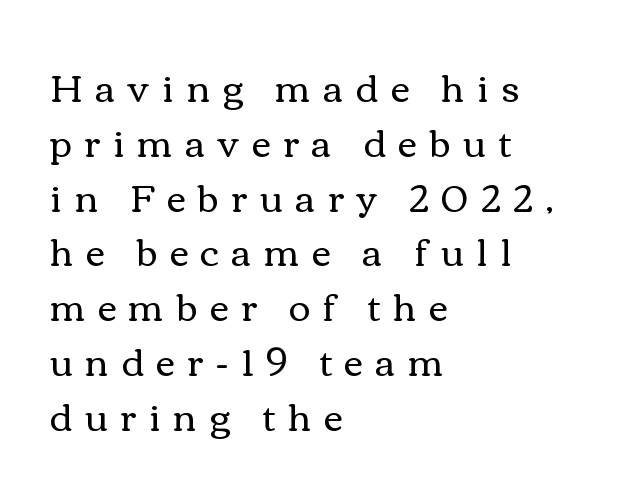
Underlining? Definitely not there. The letterforms sit at book weight or below. A typesetter would call this heavily tracked-out type. Note the varied advance widths — an 'i' is clearly narrower than an 'm'. The leading is moderate, giving the passage an even texture.
